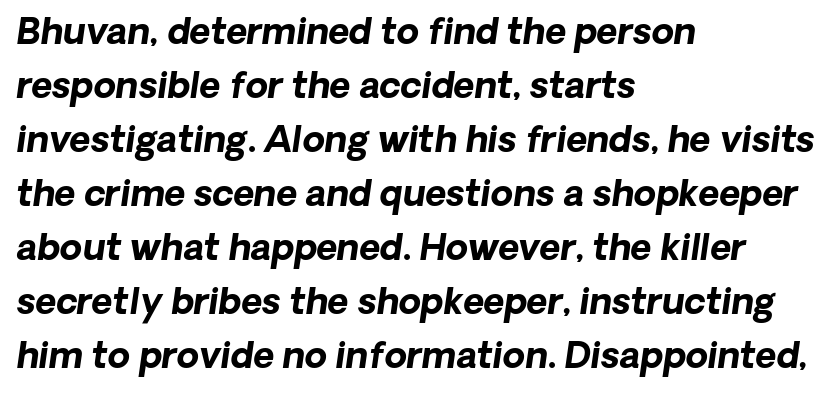
The strip under each line holds only bare page. Here the designer chose a conventional face with non-uniform glyph widths. Honestly, the letter spacing is just normal — you wouldn't notice it. Grotesque or geometric, the face here clearly has no serifs.
